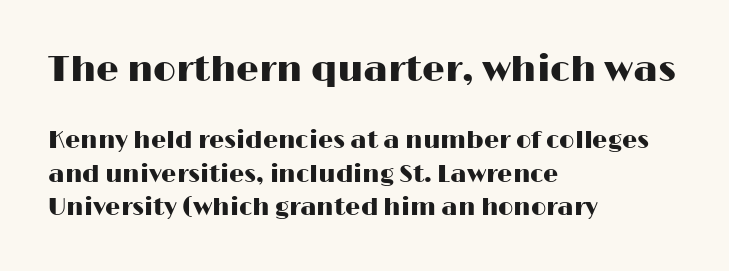
Q: Is the text italic (slanted)? A: No, it is upright.
Q: Is the typeface a serif or a sans-serif typeface? A: Sans-serif.
Q: Is the text underlined? A: No.
Q: How is the paragraph aligned? A: Left-aligned.
Q: Is the spacing between letters normal or unusually wide? A: Normal.
Q: Is the spacing between lines tight, normal or loose? A: Normal.
Q: Which block of text is set in a larger size, the first (top) or the second (bottom)? A: The first (top) one.
Q: Width (condensed, normal, or wide)? A: Wide.
Q: Stroke contrast? A: High.
Q: x-height? A: Medium.
Q: Monospaced? A: No.
